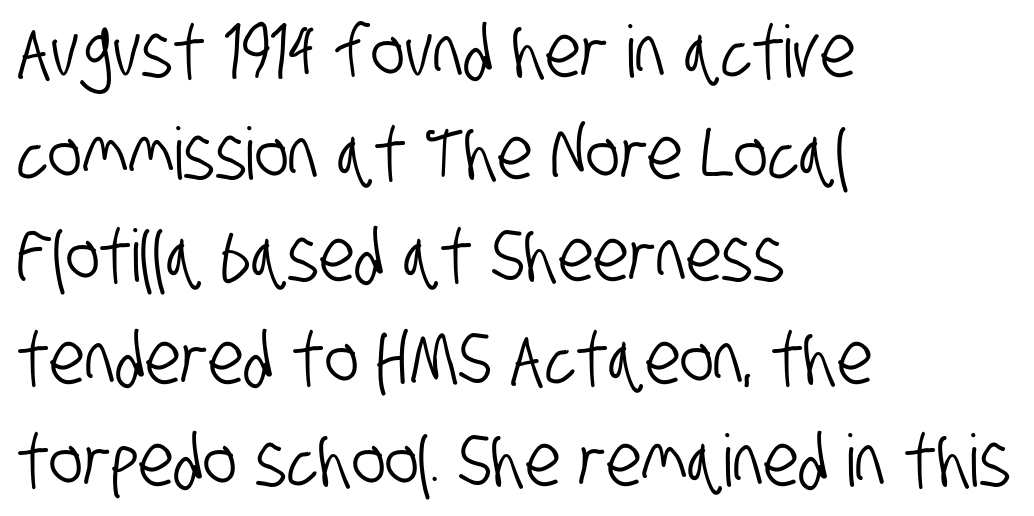
Does the type have serifs? No, each stem ends abruptly. Anything drawn beneath the words? Only blank space. The passage shown is typed in a proportional face where columns would drift. Standard letterfit; no display-style spreading of the glyphs. Whoever set this chose a conventional vertical rhythm. Does the copy run flush right? No — it runs flush left.
